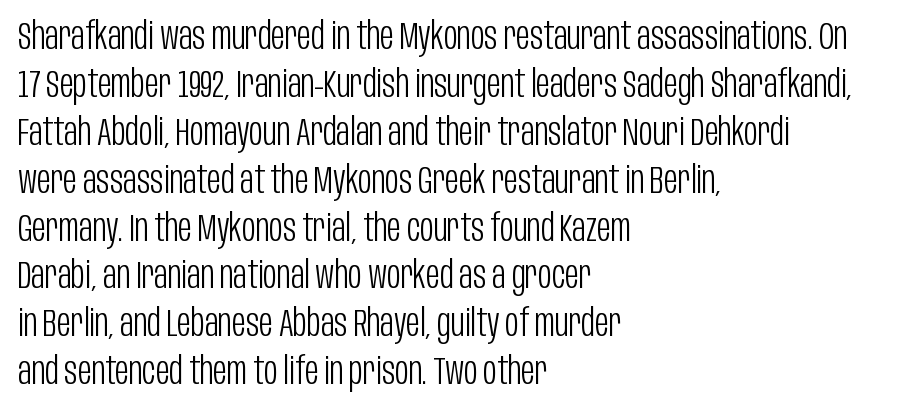
The tracking reads as untouched default to a designer's eye. The face used here is proportionally spaced, like ordinary book or web type. The specimen omits any rule beneath the text block's lines. The leading is moderate, giving the passage an even texture.
